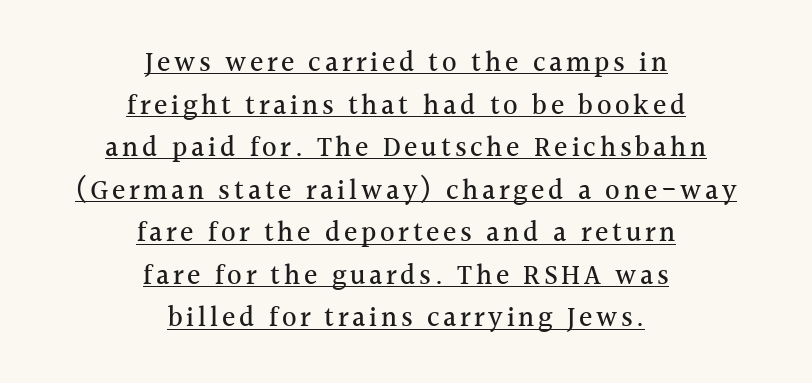
The designer went with a serif here, giving each stem small feet. Regarding leading, the lines here are spaced in the standard way. The passage shown is typed in a proportional face where columns would drift. The paragraph shown floats in the horizontal middle. Posture: straight, roman, zero tilt. This rendering features underlined lettering.
